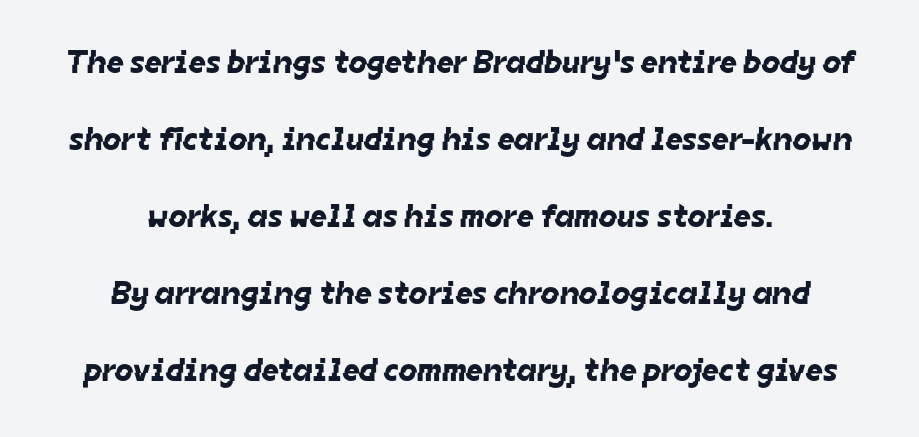
A clean baseline with only descenders dipping below it. Words appear dense and cohesive because spacing is normal. Serif or sans? Sans — the stroke terminals are bare. Honestly, the rows look like they've been pulled way apart. Varying glyph widths throughout — classic text-font behaviour.
